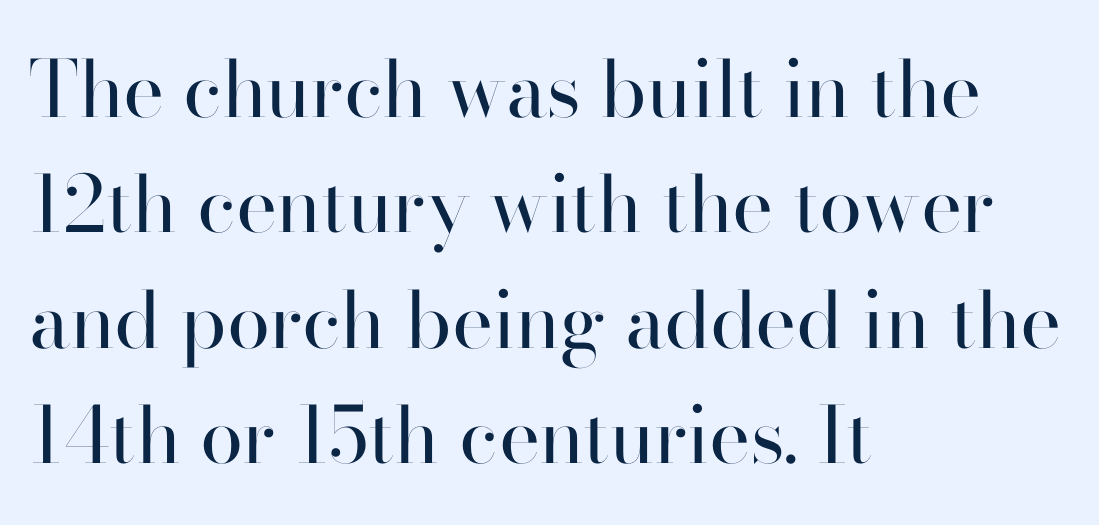
{"serif": "no", "italic": "no", "bold": "no", "weight": "regular", "width": "normal", "stroke_contrast": "high", "x_height": "small", "monospaced": "no", "underline": "no", "align": "left", "line_spacing": "normal", "line_spacing_ratio": 1.48, "letter_spacing": "normal", "letter_spacing_em": 0.0, "glyph_px": 78}
